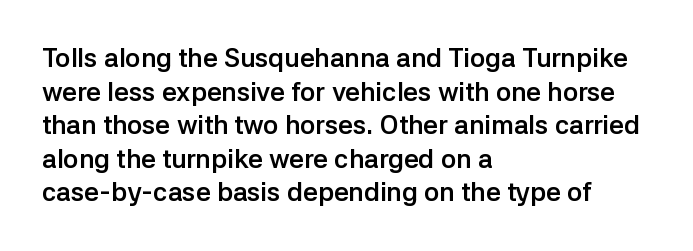
Regarding leading, the lines here are spaced in the standard way. Nothing unusual about the tracking: characters are spaced as the font intends. Clear beneath every line of the passage. The compositor pushed each line to the left boundary. Ascenders rise straight up at ninety degrees. The font is running at its bold setting.
